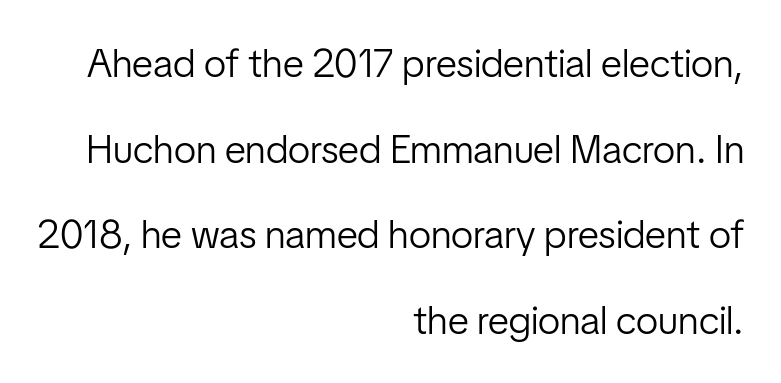
The image shows 40 px light, condensed sans-serif type, upright; set right-aligned, loose line spacing (2.14x), normal letter spacing, not underlined; low stroke contrast and a medium x-height.
